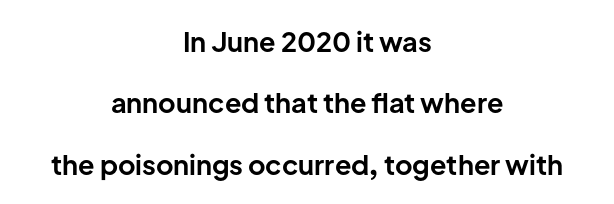
{"italic": "no", "bold": "yes", "underline": "no", "align": "center", "line_spacing": "loose", "line_spacing_ratio": 2.27, "letter_spacing": "normal", "letter_spacing_em": 0.0, "glyph_px": 27}
